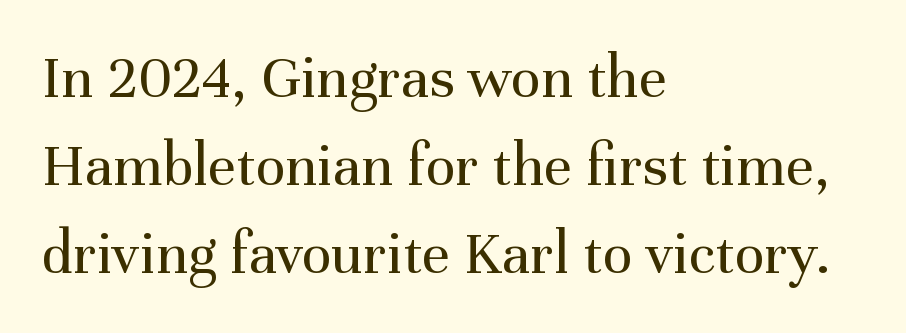
Q: Is the text bold? A: No.
Q: Is the text italic (slanted)? A: No, it is upright.
Q: Is the typeface a serif or a sans-serif typeface? A: Serif.
Q: Is the text underlined? A: No.
Q: How is the paragraph aligned? A: Left-aligned.
Q: Is the spacing between letters normal or unusually wide? A: Normal.
Q: Is the spacing between lines tight, normal or loose? A: Normal.
Q: Width (condensed, normal, or wide)? A: Normal.
Q: Stroke contrast? A: Medium.
Q: x-height? A: Medium.
Q: Monospaced? A: No.
